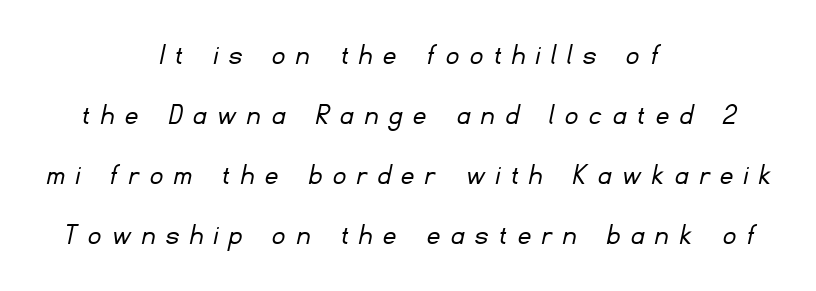
{"serif": "no", "bold": "no", "weight": "light", "width": "normal", "stroke_contrast": "low", "x_height": "small", "monospaced": "no", "underline": "no", "align": "center", "line_spacing": "loose", "line_spacing_ratio": 1.94, "letter_spacing": "wide", "letter_spacing_em": 0.37, "glyph_px": 31}
